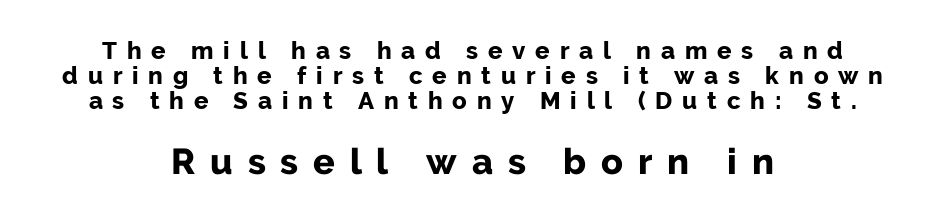
Q: Is the text bold? A: Yes.
Q: Is the text italic (slanted)? A: No, it is upright.
Q: Is the typeface a serif or a sans-serif typeface? A: Sans-serif.
Q: Is the text underlined? A: No.
Q: How is the paragraph aligned? A: Centered.
Q: Is the spacing between letters normal or unusually wide? A: Unusually wide.
Q: Is the spacing between lines tight, normal or loose? A: Tight.
Q: Which block of text is set in a larger size, the first (top) or the second (bottom)? A: The second (bottom) one.
Q: Width (condensed, normal, or wide)? A: Normal.
Q: Stroke contrast? A: Low.
Q: x-height? A: Medium.
Q: Monospaced? A: No.
